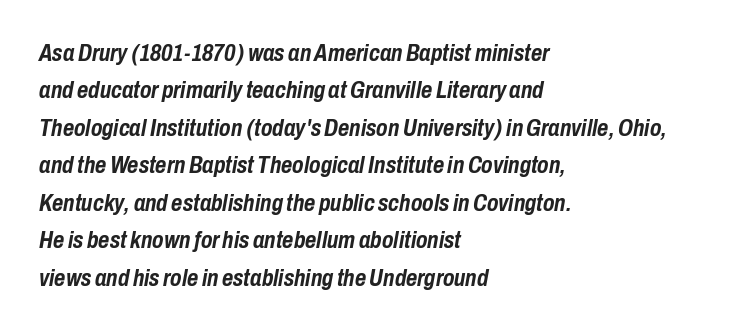
The image shows 24 px bold type, italic (leaning right); set left-aligned, normal line spacing (1.56x), normal letter spacing, not underlined.
